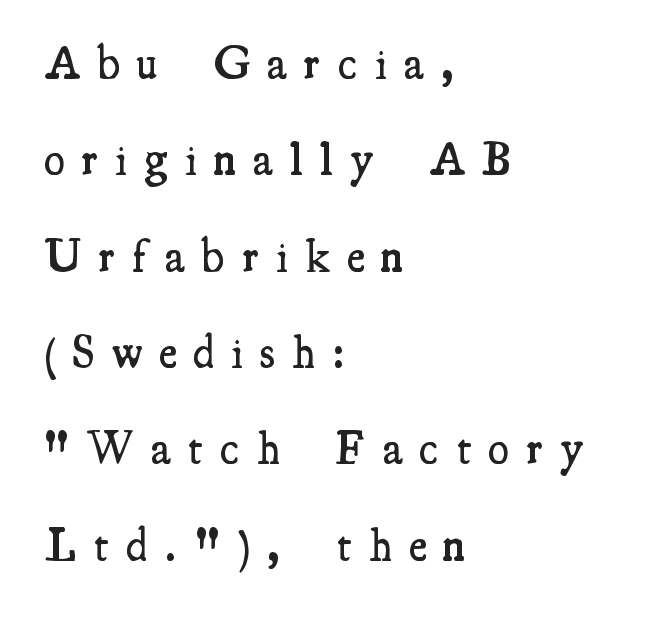
The image shows 47 px semibold, condensed serif type, upright; set left-aligned, loose line spacing (2.05x), unusually wide letter spacing (+0.37 em), not underlined; medium stroke contrast and a small x-height.
